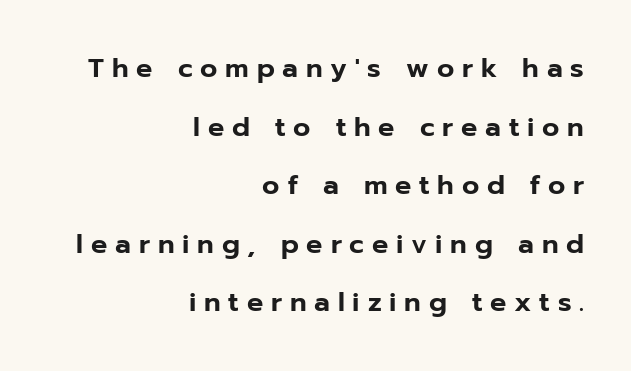
Q: Is the text italic (slanted)? A: No, it is upright.
Q: Is the text underlined? A: No.
Q: How is the paragraph aligned? A: Right-aligned.
Q: Is the spacing between letters normal or unusually wide? A: Unusually wide.
Q: Is the spacing between lines tight, normal or loose? A: Loose.
